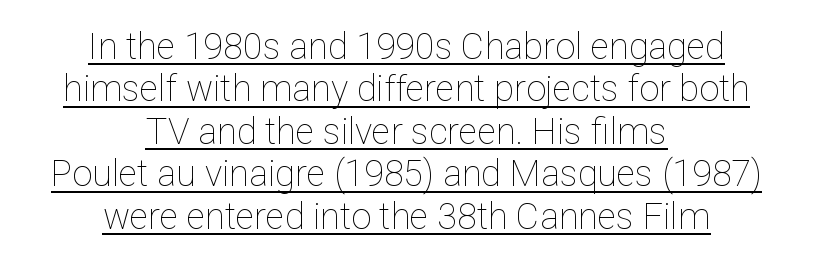
The tracking reads as untouched default to a designer's eye. Is this a fixed-width face? No — the glyphs have proportional, varying widths. Rendered with straight, roman letterforms. Weight: not bold — regular or lighter.
